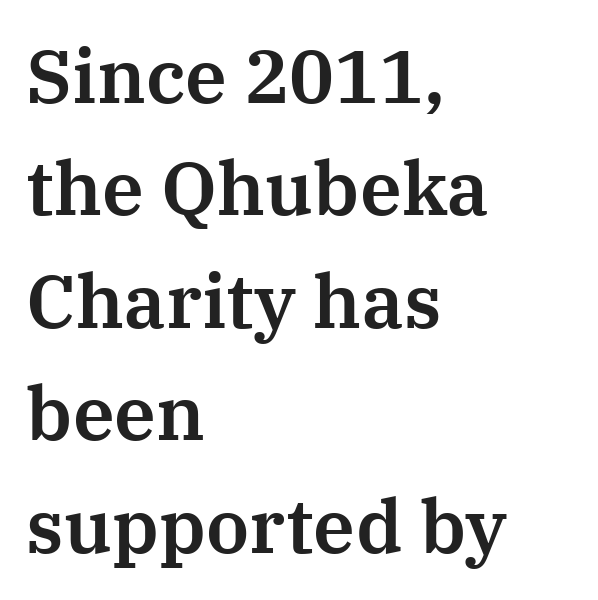
The image shows 75 px serif type, upright; set left-aligned, normal line spacing (1.5x), normal letter spacing, not underlined; medium stroke contrast and a medium x-height.
